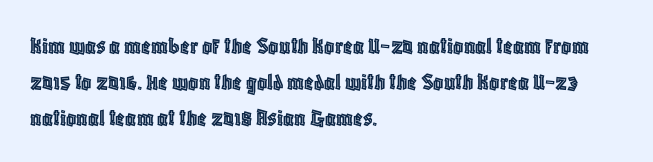
Vertically, the passage feels balanced, rows spaced as you'd expect. Every character sits straight up, as roman type does. A typesetter would call this zero additional tracking. Each line starts at the same left margin while the right side varies. Descenders are the only things crossing below the line.
